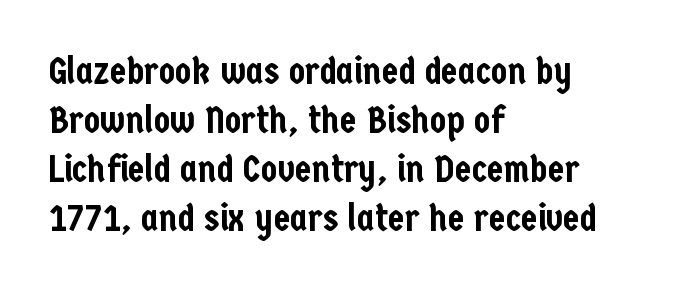
The area under the type is left untouched. Inter-character spacing is left at the font's built-in metrics. Teacher's note: observe the even left margin — that is flush-left alignment. Do the letters lean? They stand straight. This sample uses a sans-serif face.
